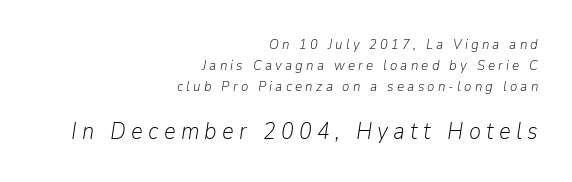
{"italic": "yes", "lean": "right", "slant_degrees": 9, "bold": "no", "underline": "no", "align": "right", "line_spacing": "normal", "line_spacing_ratio": 1.49, "letter_spacing": "wide", "letter_spacing_em": 0.23, "larger_block": "second", "size_ratio": 1.64, "glyph_px": 23}
